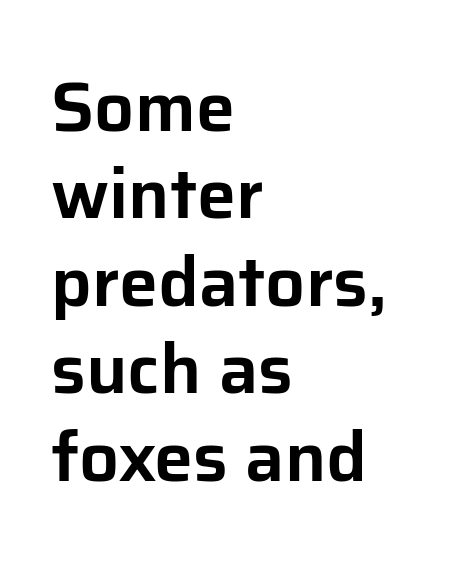
Q: Is the text italic (slanted)? A: No, it is upright.
Q: Is the typeface a serif or a sans-serif typeface? A: Sans-serif.
Q: Is the text underlined? A: No.
Q: How is the paragraph aligned? A: Left-aligned.
Q: Is the spacing between letters normal or unusually wide? A: Normal.
Q: Is the spacing between lines tight, normal or loose? A: Normal.
Q: Width (condensed, normal, or wide)? A: Normal.
Q: Stroke contrast? A: Low.
Q: x-height? A: Medium.
Q: Monospaced? A: No.
